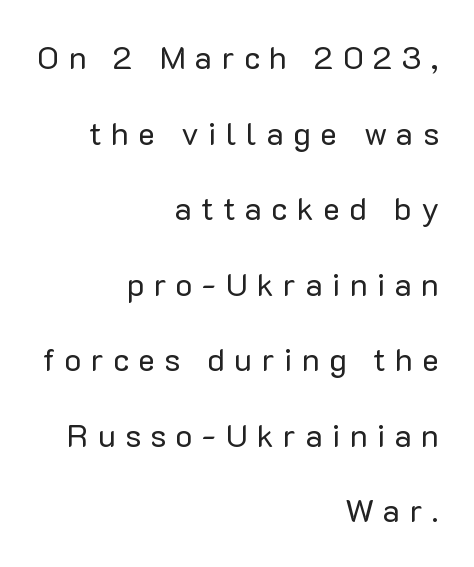
{"serif": "no", "italic": "no", "bold": "no", "weight": "regular", "width": "normal", "stroke_contrast": "low", "x_height": "medium", "monospaced": "no", "underline": "no", "align": "right", "line_spacing": "loose", "line_spacing_ratio": 2.36, "letter_spacing": "wide", "letter_spacing_em": 0.29, "glyph_px": 32}
